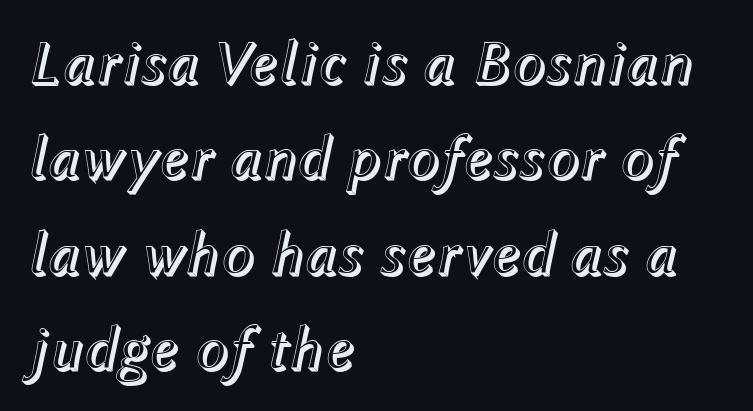
{"italic": "yes", "lean": "right", "slant_degrees": 12, "width": "normal", "x_height": "medium", "monospaced": "no", "underline": "no", "align": "left", "line_spacing": "normal", "line_spacing_ratio": 1.54, "letter_spacing": "normal", "letter_spacing_em": 0.0, "glyph_px": 62}
